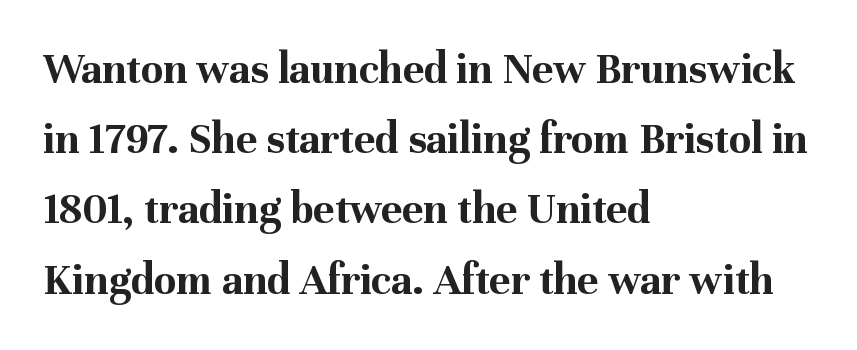
{"serif": "yes", "italic": "no", "bold": "yes", "weight": "bold", "width": "normal", "stroke_contrast": "medium", "x_height": "medium", "monospaced": "no", "underline": "no", "align": "left", "line_spacing": "normal", "line_spacing_ratio": 1.56, "letter_spacing": "normal", "letter_spacing_em": 0.0, "glyph_px": 45}
